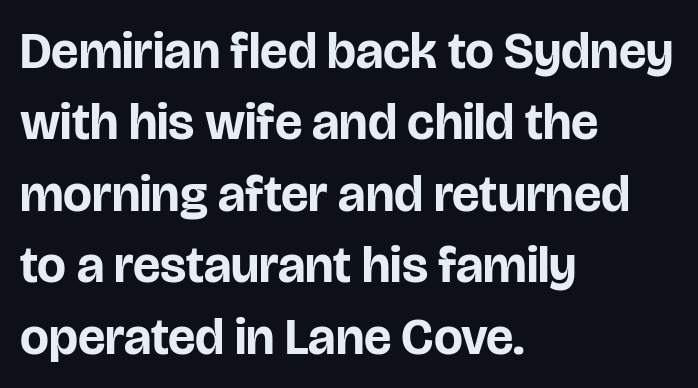
{"serif": "no", "italic": "no", "bold": "yes", "weight": "bold", "width": "normal", "stroke_contrast": "low", "x_height": "large", "monospaced": "no", "underline": "no", "align": "left", "line_spacing": "normal", "line_spacing_ratio": 1.4, "letter_spacing": "normal", "letter_spacing_em": 0.0, "glyph_px": 51}
